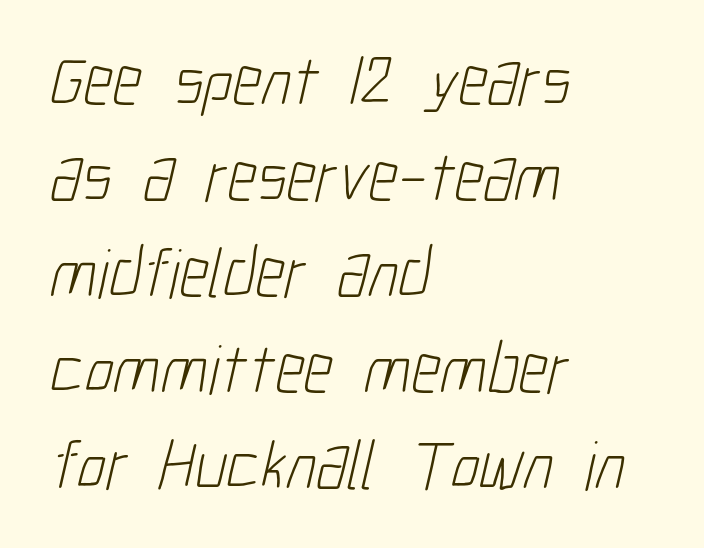
Characters follow at the spacing the type designer built in. In CSS terms this would be text-align: left. The designer went with a sans here, leaving each stem footless. Think standard paragraph weight, or any step lighter than that.
